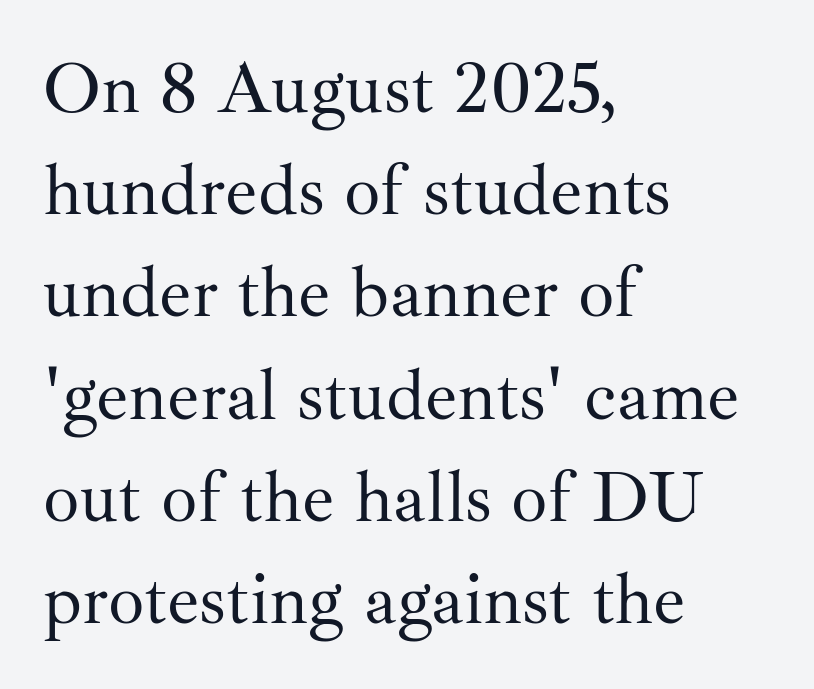
Q: Is the text bold? A: No.
Q: Is the text italic (slanted)? A: No, it is upright.
Q: Is the typeface a serif or a sans-serif typeface? A: Serif.
Q: Is the text underlined? A: No.
Q: How is the paragraph aligned? A: Left-aligned.
Q: Is the spacing between letters normal or unusually wide? A: Normal.
Q: Is the spacing between lines tight, normal or loose? A: Normal.
Q: Width (condensed, normal, or wide)? A: Normal.
Q: Stroke contrast? A: Medium.
Q: x-height? A: Small.
Q: Monospaced? A: No.
